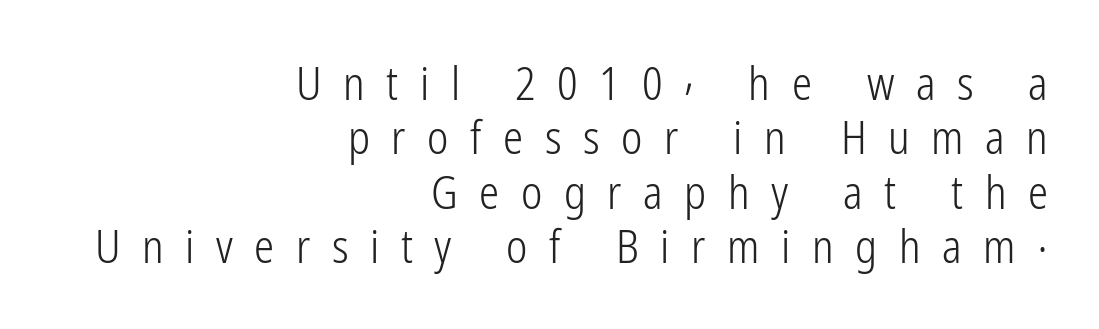
Is the type heavy? It reads as light-to-regular instead. Layout note: lines flush right. The foot of each line stays bare and open. The typography opts for an upright posture over an oblique one. The tracking reads as deliberately expanded to a designer's eye. Spacing verdict: proportional, widths tailored to each character.
